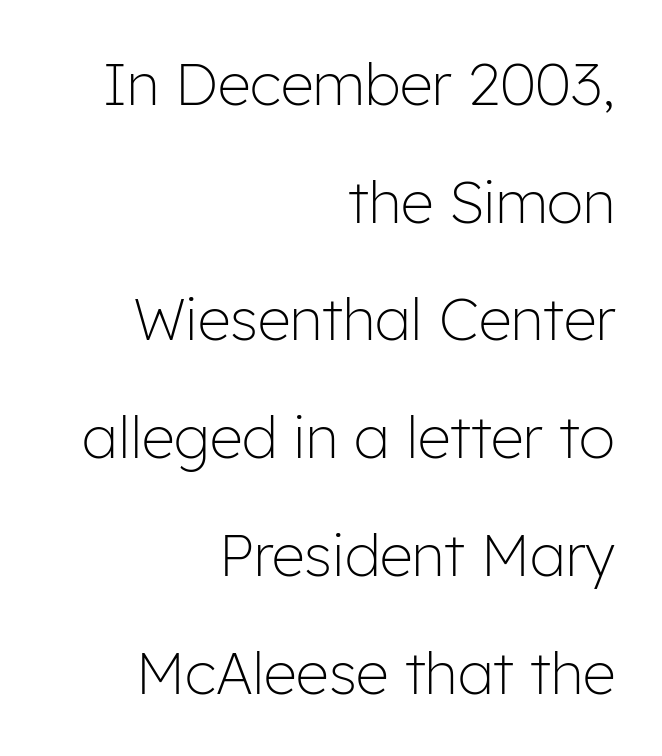
You could fit nearly another row in the gap between these rows. Tracking value appears to be zero — textbook default spacing. The strokes are not fattened; the text isn't bold. All the whitespace from short lines collects on the left. The font family rendered here belongs to the sans-serif group.
